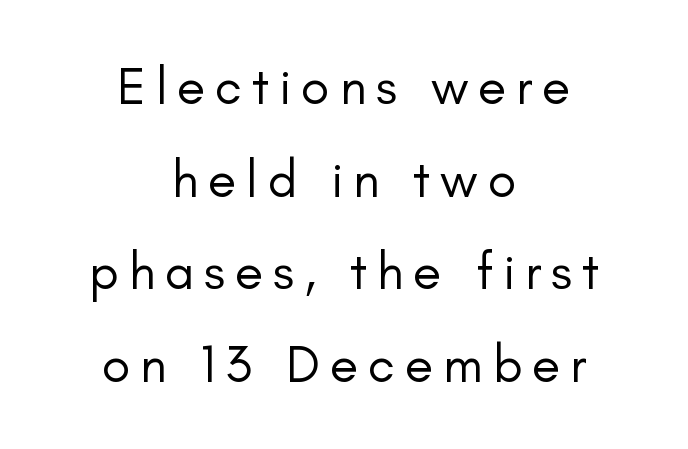
{"serif": "no", "italic": "no", "bold": "no", "weight": "regular", "width": "normal", "stroke_contrast": "low", "x_height": "small", "monospaced": "no", "underline": "no", "align": "center", "line_spacing_ratio": 1.78, "glyph_px": 52}
